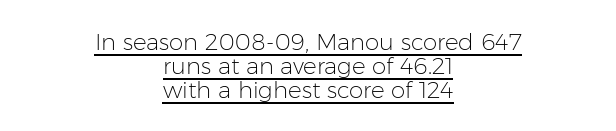
This sample is center-justified, so both line endings float freely. Compared with typical body copy, the letter spacing here is the same. The font sits on the lighter half of the weight spectrum, regular included. Vertical strokes here are truly vertical. The passage shown stacks its lines with hardly any gap.
